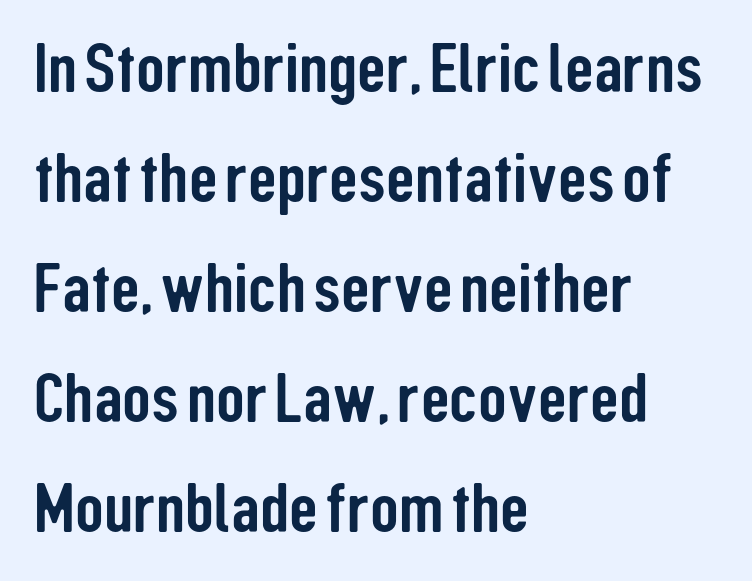
Q: Is the text italic (slanted)? A: No, it is upright.
Q: Is the typeface a serif or a sans-serif typeface? A: Sans-serif.
Q: Is the text underlined? A: No.
Q: How is the paragraph aligned? A: Left-aligned.
Q: Is the spacing between letters normal or unusually wide? A: Normal.
Q: Is the spacing between lines tight, normal or loose? A: Normal.
Q: Width (condensed, normal, or wide)? A: Condensed.
Q: Stroke contrast? A: Low.
Q: x-height? A: Medium.
Q: Monospaced? A: No.
